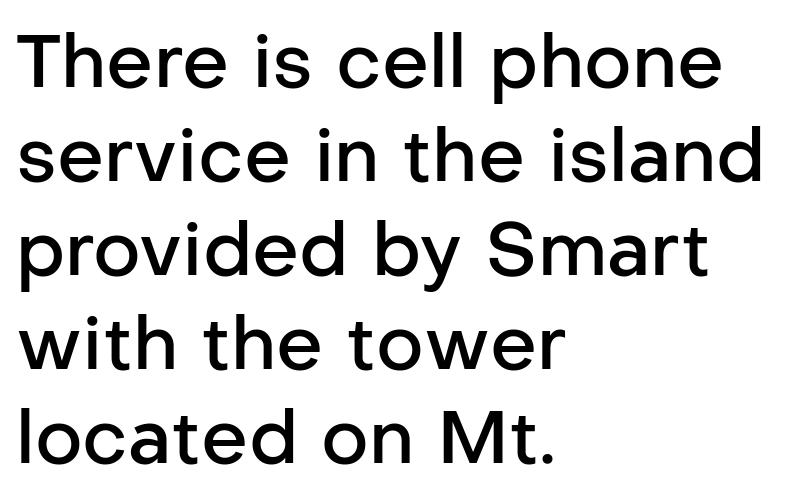
{"serif": "no", "italic": "no", "bold": "semi", "weight": "semibold", "width": "normal", "stroke_contrast": "low", "x_height": "medium", "monospaced": "no", "underline": "no", "align": "left", "line_spacing": "normal", "line_spacing_ratio": 1.27, "letter_spacing": "normal", "letter_spacing_em": 0.0, "glyph_px": 74}
